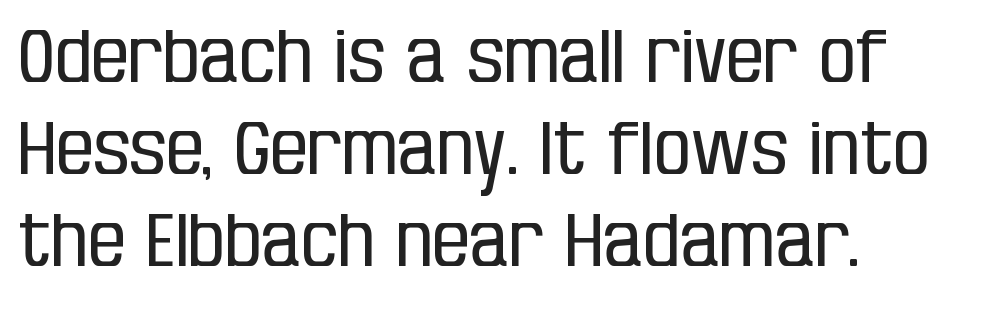
Q: Is the text bold? A: No.
Q: Is the text italic (slanted)? A: No, it is upright.
Q: Is the typeface a serif or a sans-serif typeface? A: Sans-serif.
Q: Is the text underlined? A: No.
Q: How is the paragraph aligned? A: Left-aligned.
Q: Is the spacing between letters normal or unusually wide? A: Normal.
Q: Width (condensed, normal, or wide)? A: Condensed.
Q: Stroke contrast? A: Low.
Q: x-height? A: Large.
Q: Monospaced? A: No.
